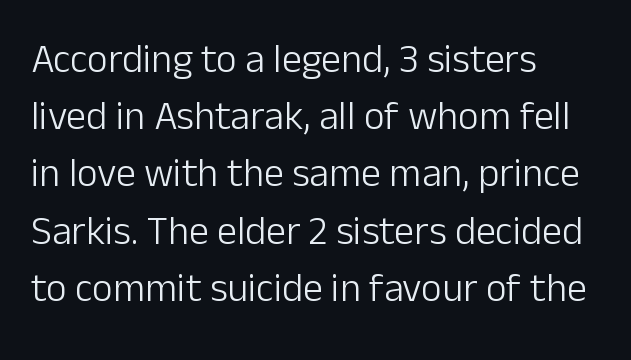
Q: Is the text bold? A: No.
Q: Is the text italic (slanted)? A: No, it is upright.
Q: Is the typeface a serif or a sans-serif typeface? A: Sans-serif.
Q: Is the text underlined? A: No.
Q: How is the paragraph aligned? A: Left-aligned.
Q: Is the spacing between letters normal or unusually wide? A: Normal.
Q: Is the spacing between lines tight, normal or loose? A: Normal.
Q: Width (condensed, normal, or wide)? A: Normal.
Q: Stroke contrast? A: Low.
Q: x-height? A: Medium.
Q: Monospaced? A: No.
